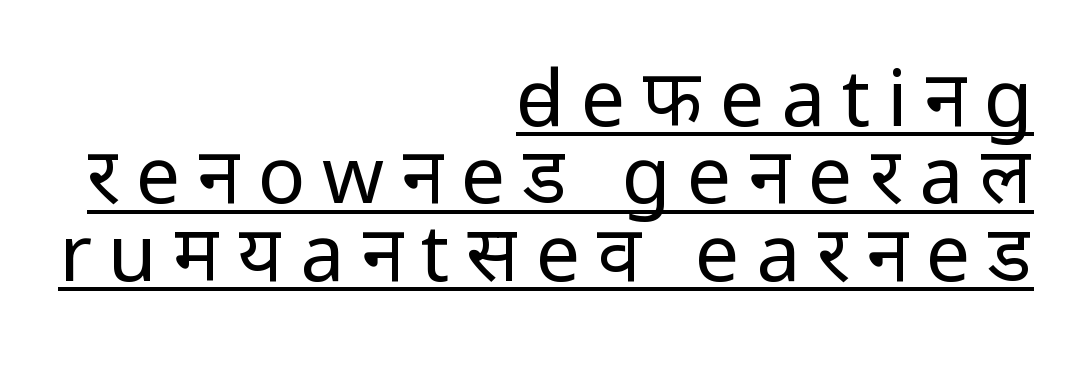
Q: Is the text bold? A: No.
Q: Is the text italic (slanted)? A: No, it is upright.
Q: Is the typeface a serif or a sans-serif typeface? A: Sans-serif.
Q: Is the text underlined? A: Yes.
Q: How is the paragraph aligned? A: Right-aligned.
Q: Is the spacing between letters normal or unusually wide? A: Unusually wide.
Q: Is the spacing between lines tight, normal or loose? A: Tight.
Q: Width (condensed, normal, or wide)? A: Normal.
Q: Stroke contrast? A: Low.
Q: x-height? A: Medium.
Q: Monospaced? A: No.
